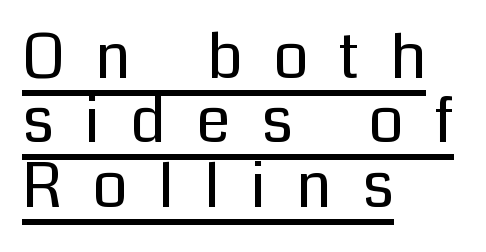
{"serif": "no", "italic": "no", "bold": "no", "weight": "regular", "width": "normal", "stroke_contrast": "low", "x_height": "medium", "monospaced": "no", "underline": "yes", "align": "left", "line_spacing": "tight", "line_spacing_ratio": 1.04, "letter_spacing": "wide", "letter_spacing_em": 0.49, "glyph_px": 62}
